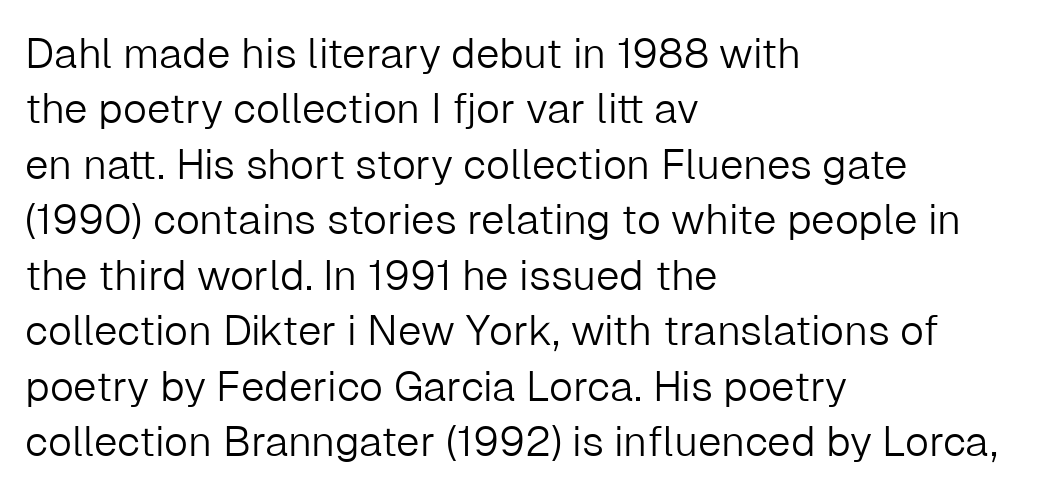
Q: Is the text bold? A: No.
Q: Is the text italic (slanted)? A: No, it is upright.
Q: Is the typeface a serif or a sans-serif typeface? A: Sans-serif.
Q: Is the text underlined? A: No.
Q: How is the paragraph aligned? A: Left-aligned.
Q: Is the spacing between letters normal or unusually wide? A: Normal.
Q: Is the spacing between lines tight, normal or loose? A: Normal.
Q: Width (condensed, normal, or wide)? A: Normal.
Q: Stroke contrast? A: Low.
Q: x-height? A: Medium.
Q: Monospaced? A: No.
